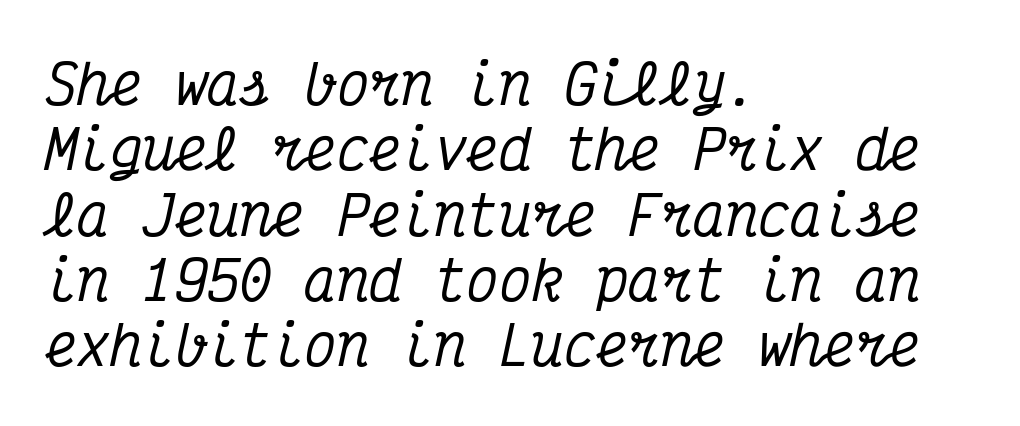
{"serif": "yes", "italic": "yes", "lean": "right", "slant_degrees": 12, "width": "condensed", "stroke_contrast": "medium", "x_height": "medium", "monospaced": "yes", "underline": "no", "align": "left", "line_spacing_ratio": 1.21, "letter_spacing": "normal", "letter_spacing_em": 0.0, "glyph_px": 54}
